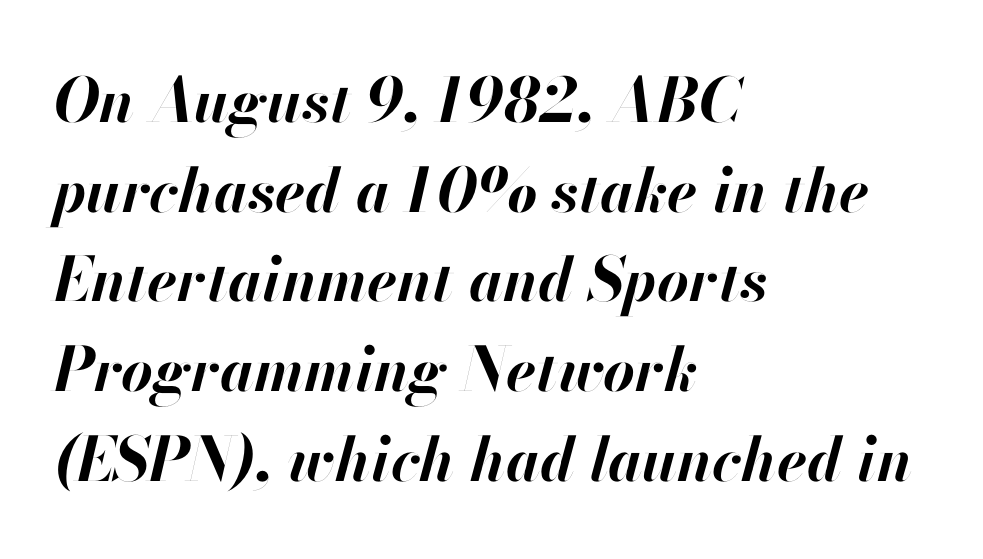
{"italic": "yes", "lean": "right", "slant_degrees": 13, "bold": "yes", "weight": "bold", "width": "normal", "stroke_contrast": "high", "x_height": "small", "monospaced": "no", "underline": "no", "align": "left", "line_spacing": "normal", "line_spacing_ratio": 1.47, "letter_spacing": "normal", "letter_spacing_em": 0.0, "glyph_px": 61}
